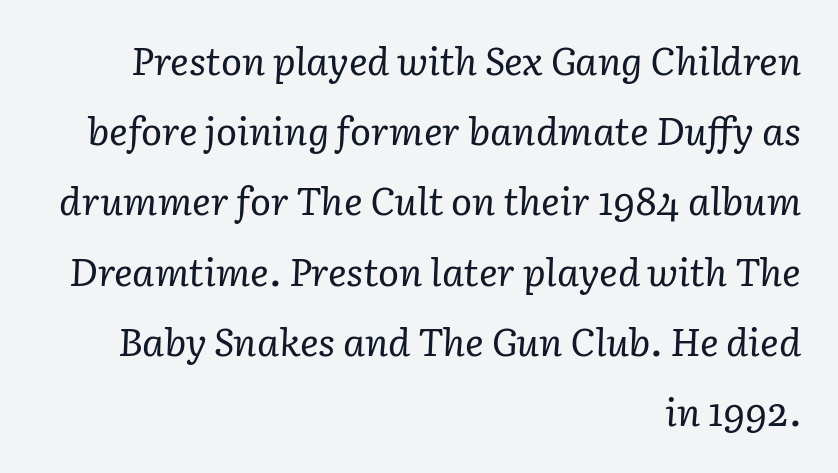
Unmarked baselines from the first word to the last. If you drew a ruler down the right edge, every line would touch it. Small tapered or slab feet sit at the stroke ends, so this counts as serif. Letters have the restrained weight of plain body copy at most. Yep, that's italic — everything's leaning. A typesetter would call this proportional, since set widths differ per character.
